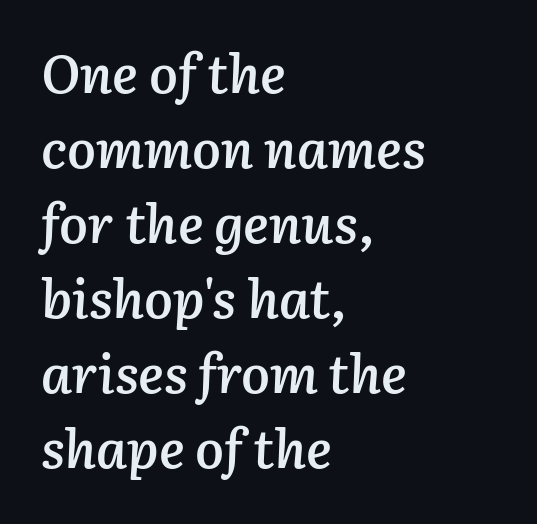
The image shows 54 px semibold type, italic (leaning right); set left-aligned, normal line spacing (1.39x), normal letter spacing, not underlined; low stroke contrast and a medium x-height.
